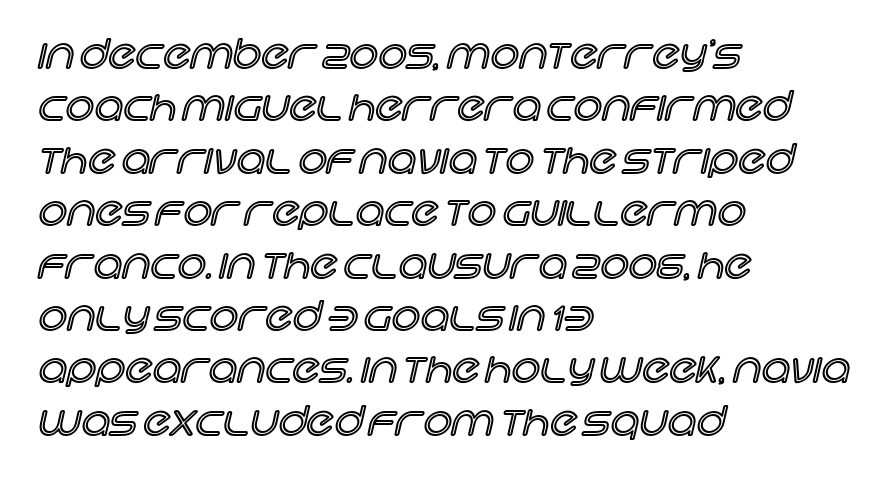
{"width": "normal", "x_height": "large", "monospaced": "no", "underline": "no", "align": "left", "line_spacing": "normal", "line_spacing_ratio": 1.31, "letter_spacing": "normal", "letter_spacing_em": 0.0, "glyph_px": 40}
